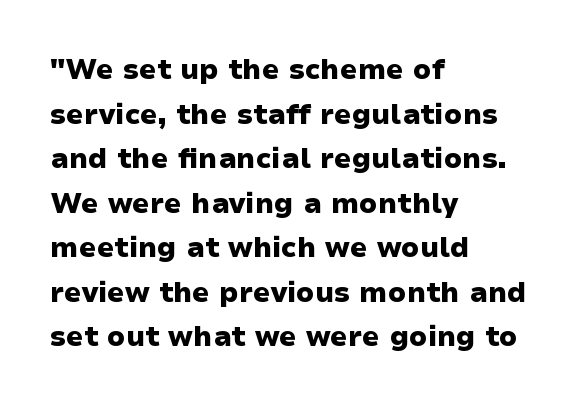
{"serif": "no", "italic": "no", "bold": "yes", "weight": "heavy", "width": "wide", "stroke_contrast": "low", "x_height": "medium", "monospaced": "no", "underline": "no", "align": "left", "line_spacing": "normal", "line_spacing_ratio": 1.59, "letter_spacing": "normal", "letter_spacing_em": 0.0, "glyph_px": 28}
